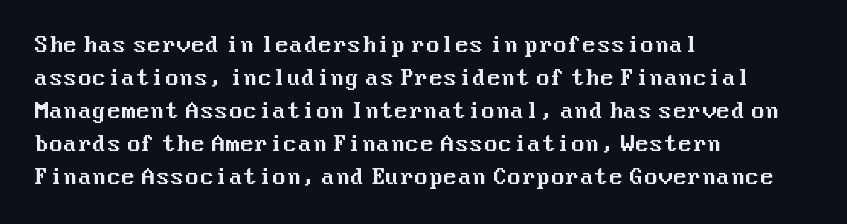
{"italic": "no", "underline": "no", "align": "left", "line_spacing": "normal", "line_spacing_ratio": 1.57, "letter_spacing": "normal", "letter_spacing_em": 0.0, "glyph_px": 21}
